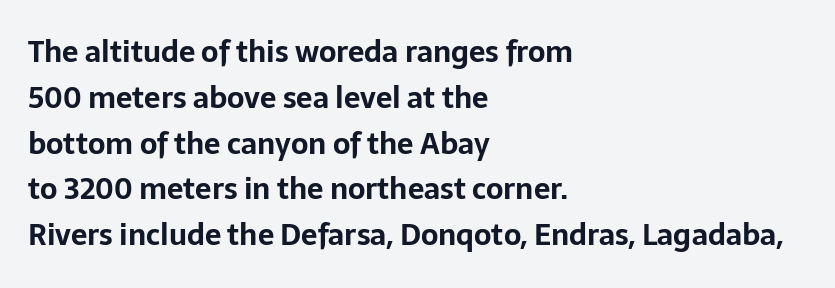
{"serif": "no", "italic": "no", "bold": "yes", "weight": "bold", "width": "normal", "stroke_contrast": "low", "x_height": "medium", "monospaced": "no", "underline": "no", "align": "left", "line_spacing": "normal", "line_spacing_ratio": 1.58, "letter_spacing": "normal", "letter_spacing_em": 0.0, "glyph_px": 29}
